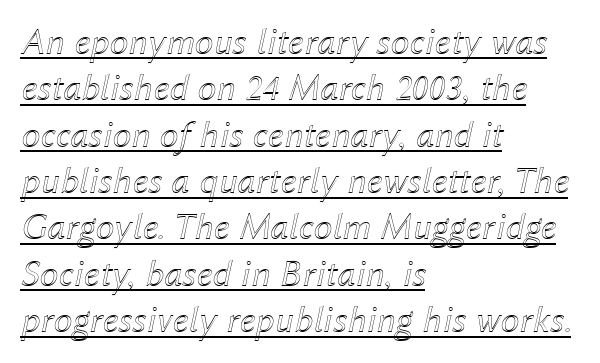
The letterforms sit shoulder to shoulder at normal distance. The glyphs look as if they've been sheared to an angle. The rendering uses natural spacing where letterforms have individual widths. Alignment: flush left. This sample carries an underscore along the baseline area.
